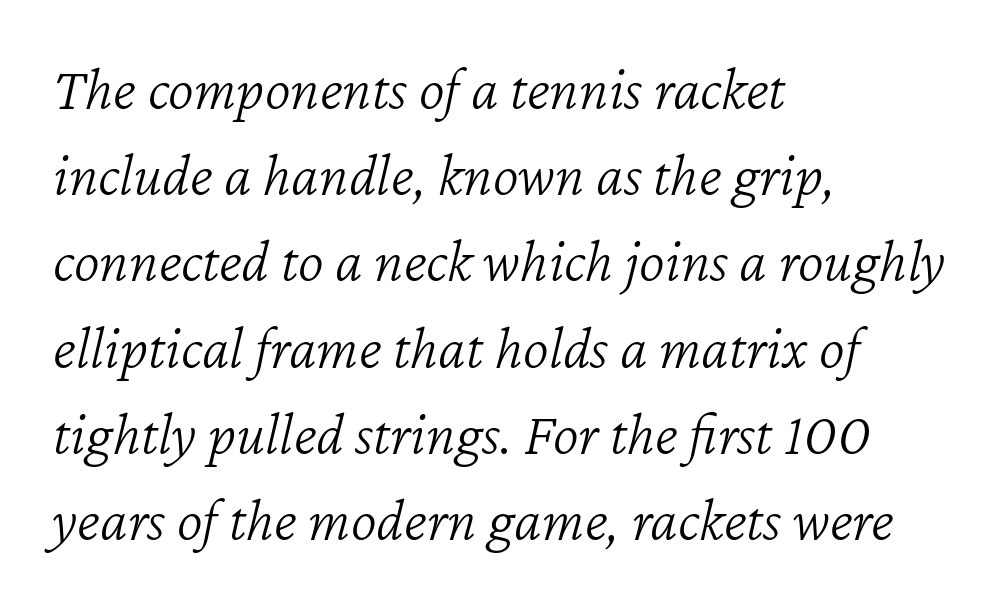
The image shows 62 px light type, italic (leaning right); set left-aligned, normal line spacing (1.39x), normal letter spacing, not underlined; low stroke contrast and a medium x-height.
